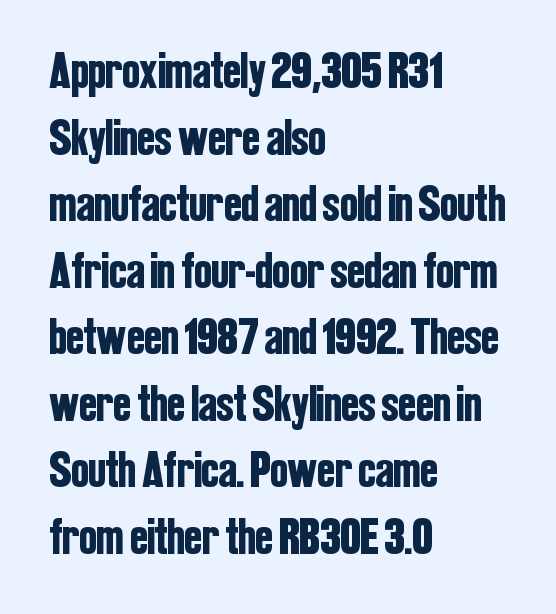
A normal amount of white space separates one row of letters from the next. Looks like regular typesetting: each glyph gets only the width it needs. Stroke terminals: plain, sans-serif. Is the block centered? No — it sits flush against the left margin.
